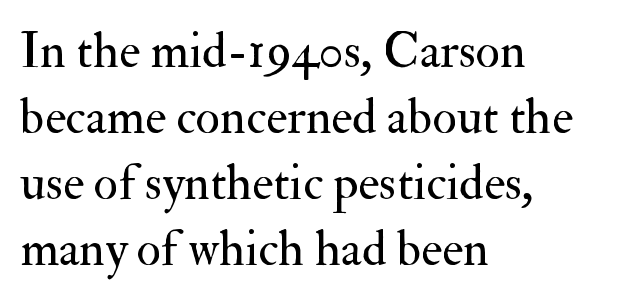
Check where the strokes stop: tiny serifs finish them off. Every character sits straight up, as roman type does. Just letters on the line, the space beneath them empty. Caption: face not bold, strokes unweighted. A typesetter would call this proportional, since set widths differ per character.
